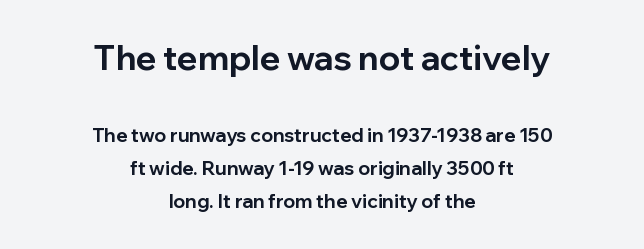
{"serif": "no", "italic": "no", "bold": "yes", "weight": "bold", "width": "normal", "stroke_contrast": "low", "x_height": "medium", "monospaced": "no", "underline": "no", "align": "center", "line_spacing_ratio": 1.75, "letter_spacing": "normal", "letter_spacing_em": 0.0, "larger_block": "first", "size_ratio": 1.79, "glyph_px": 34}
